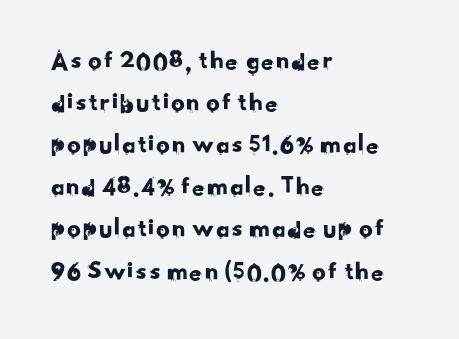
The image shows 27 px text type; set left-aligned, normal line spacing (1.56x), normal letter spacing, not underlined.
